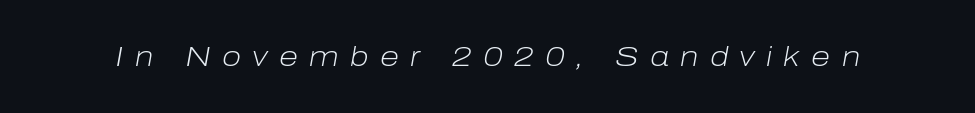
This is not heavy type; no bold has been used. Check under the words: just untouched page. The rendering uses natural spacing where letterforms have individual widths. You can tell it's italic because the verticals aren't actually vertical.
